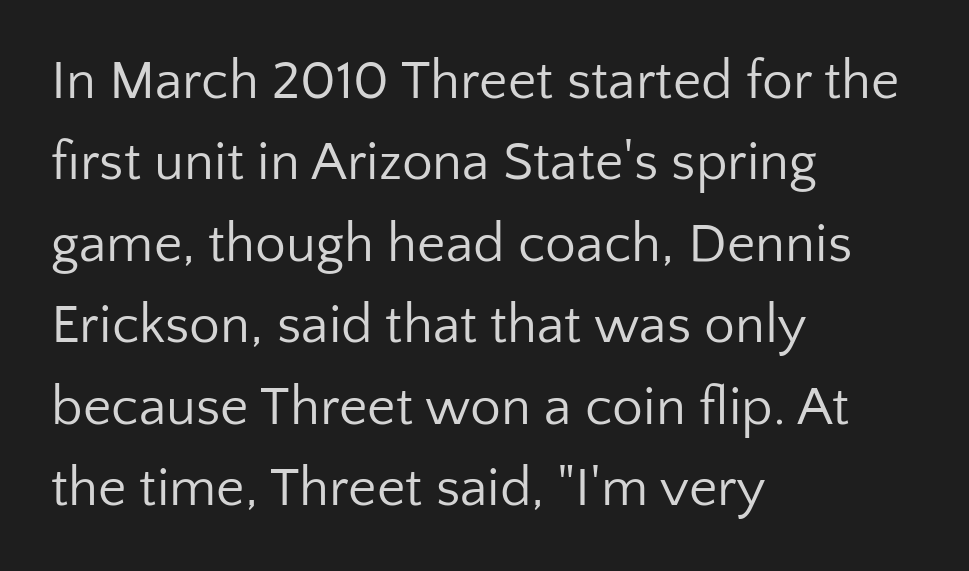
The image shows 55 px regular-weight sans-serif type, upright; set left-aligned, normal line spacing (1.48x), normal letter spacing, not underlined; low stroke contrast and a medium x-height.
